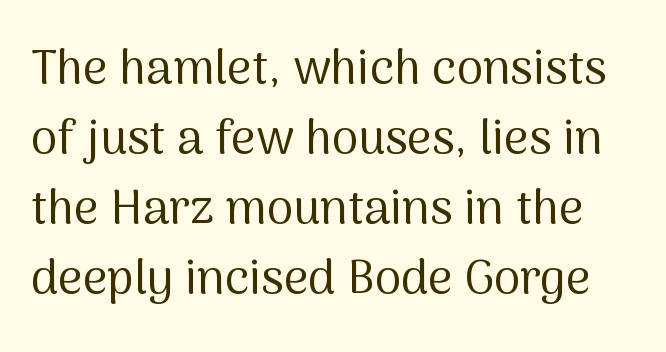
Q: Is the text bold? A: No.
Q: Is the text italic (slanted)? A: No, it is upright.
Q: Is the typeface a serif or a sans-serif typeface? A: Sans-serif.
Q: Is the text underlined? A: No.
Q: Is the spacing between letters normal or unusually wide? A: Normal.
Q: Is the spacing between lines tight, normal or loose? A: Normal.
Q: Width (condensed, normal, or wide)? A: Normal.
Q: Stroke contrast? A: Medium.
Q: x-height? A: Medium.
Q: Monospaced? A: No.
